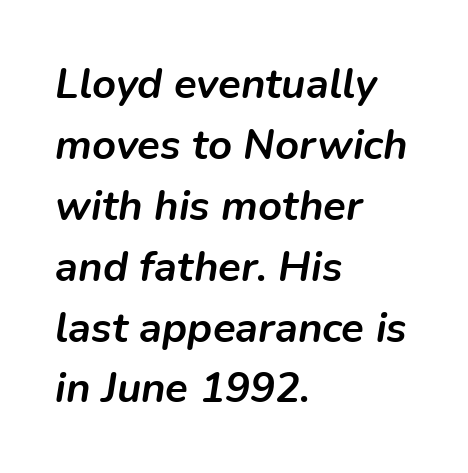
{"italic": "yes", "lean": "right", "slant_degrees": 9, "bold": "yes", "weight": "semibold", "width": "normal", "stroke_contrast": "low", "x_height": "medium", "monospaced": "no", "underline": "no", "align": "left", "line_spacing": "normal", "line_spacing_ratio": 1.45, "letter_spacing": "normal", "letter_spacing_em": 0.0, "glyph_px": 42}
